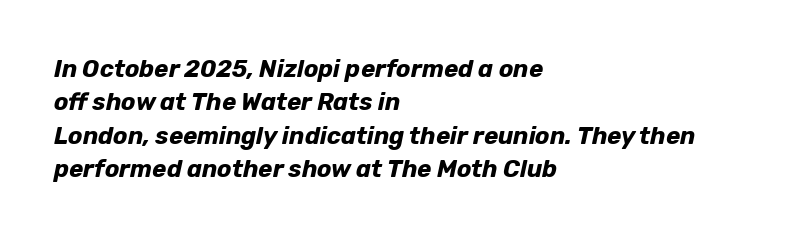
Clear beneath every line of the passage. Evenly set lines give the paragraph a standard silhouette. This sample is left-justified, so line endings fall wherever the words run out. Typesetter's note: full bold, strokes at maximum text heaviness. A typesetter would call this zero additional tracking.
